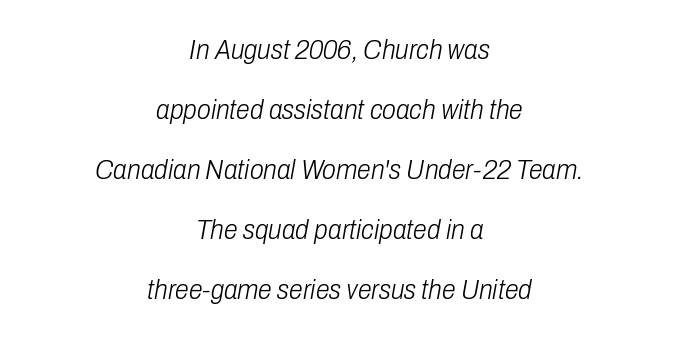
{"italic": "yes", "lean": "right", "slant_degrees": 10, "bold": "no", "weight": "light", "width": "condensed", "stroke_contrast": "low", "x_height": "medium", "monospaced": "no", "underline": "no", "align": "center", "line_spacing": "loose", "line_spacing_ratio": 2.14, "letter_spacing": "normal", "letter_spacing_em": 0.0, "glyph_px": 28}
